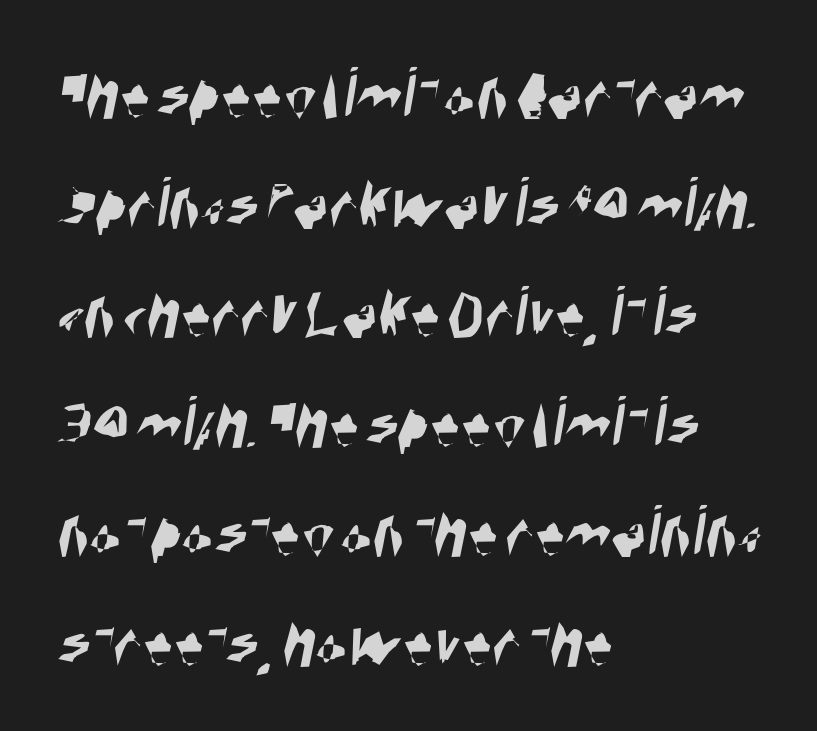
Q: Is the typeface a serif or a sans-serif typeface? A: Sans-serif.
Q: Is the text underlined? A: No.
Q: How is the paragraph aligned? A: Left-aligned.
Q: Is the spacing between letters normal or unusually wide? A: Normal.
Q: Is the spacing between lines tight, normal or loose? A: Normal.
Q: Width (condensed, normal, or wide)? A: Condensed.
Q: Stroke contrast? A: High.
Q: x-height? A: Large.
Q: Monospaced? A: No.
